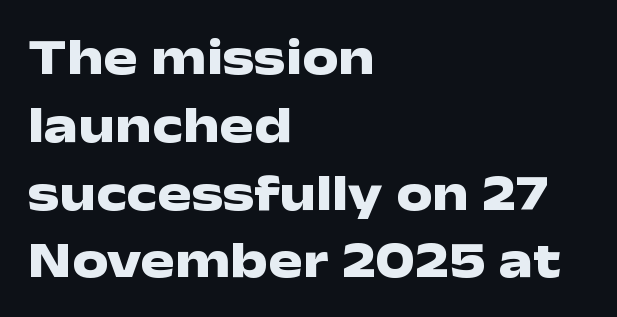
{"serif": "no", "italic": "no", "bold": "yes", "weight": "heavy", "width": "wide", "stroke_contrast": "low", "x_height": "medium", "monospaced": "no", "underline": "no", "align": "left", "line_spacing": "normal", "line_spacing_ratio": 1.33, "letter_spacing": "normal", "letter_spacing_em": 0.0, "glyph_px": 51}
